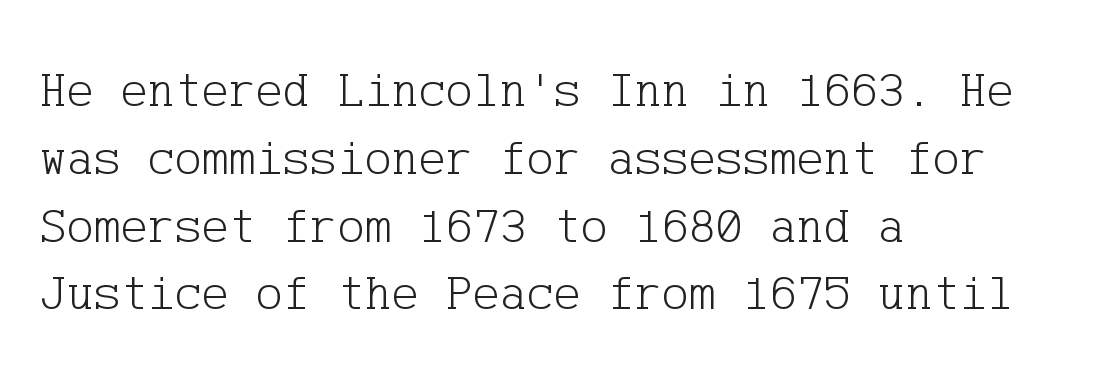
Q: Is the text bold? A: No.
Q: Is the text italic (slanted)? A: No, it is upright.
Q: Is the typeface a serif or a sans-serif typeface? A: Serif.
Q: Is the text underlined? A: No.
Q: How is the paragraph aligned? A: Left-aligned.
Q: Is the spacing between letters normal or unusually wide? A: Normal.
Q: Is the spacing between lines tight, normal or loose? A: Normal.
Q: Width (condensed, normal, or wide)? A: Normal.
Q: Stroke contrast? A: Low.
Q: x-height? A: Medium.
